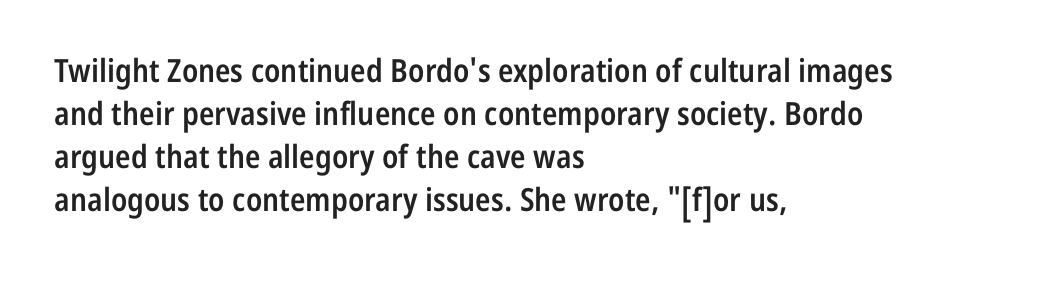
Q: Is the text bold? A: Semi-bold.
Q: Is the text italic (slanted)? A: No, it is upright.
Q: Is the typeface a serif or a sans-serif typeface? A: Sans-serif.
Q: Is the text underlined? A: No.
Q: How is the paragraph aligned? A: Left-aligned.
Q: Is the spacing between letters normal or unusually wide? A: Normal.
Q: Is the spacing between lines tight, normal or loose? A: Normal.
Q: Width (condensed, normal, or wide)? A: Condensed.
Q: Stroke contrast? A: Low.
Q: x-height? A: Medium.
Q: Monospaced? A: No.
